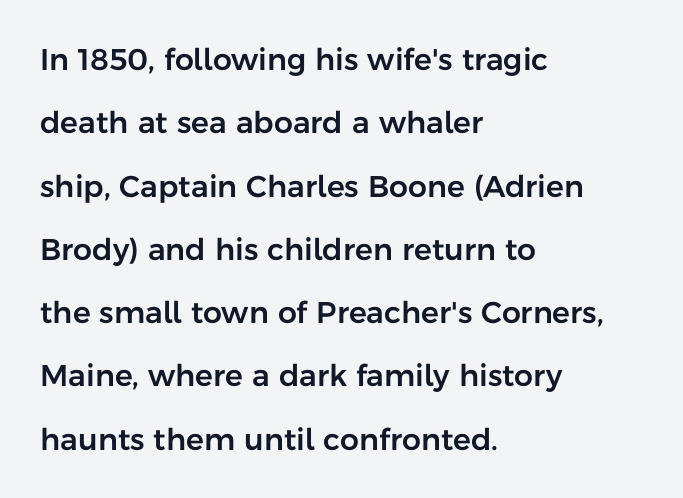
{"serif": "no", "italic": "no", "width": "normal", "stroke_contrast": "low", "x_height": "medium", "monospaced": "no", "underline": "no", "align": "left", "line_spacing": "loose", "line_spacing_ratio": 2.11, "letter_spacing": "normal", "letter_spacing_em": 0.0, "glyph_px": 30}
